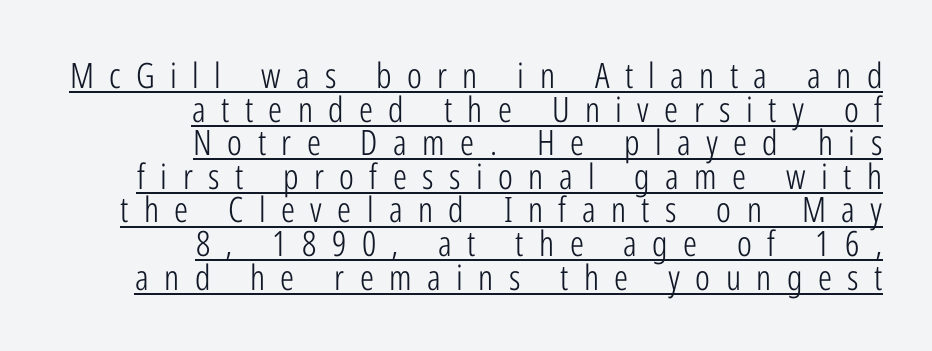
This block would grow much taller if given ordinary leading; it's compressed now. Weight: in the light-to-regular range. Inter-character spacing is expanded well beyond the font's built-in metrics. Beneath each row of characters lies a ruled line. Note the varied advance widths — an 'i' is clearly narrower than an 'm'. Does the lettering tilt? It doesn't — this is upright.
